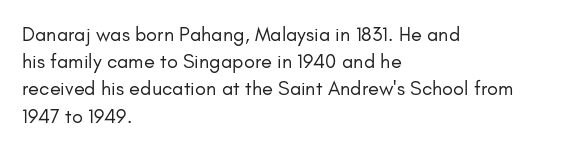
Q: Is the text bold? A: No.
Q: Is the text italic (slanted)? A: No, it is upright.
Q: Is the text underlined? A: No.
Q: How is the paragraph aligned? A: Left-aligned.
Q: Is the spacing between letters normal or unusually wide? A: Normal.
Q: Is the spacing between lines tight, normal or loose? A: Normal.
